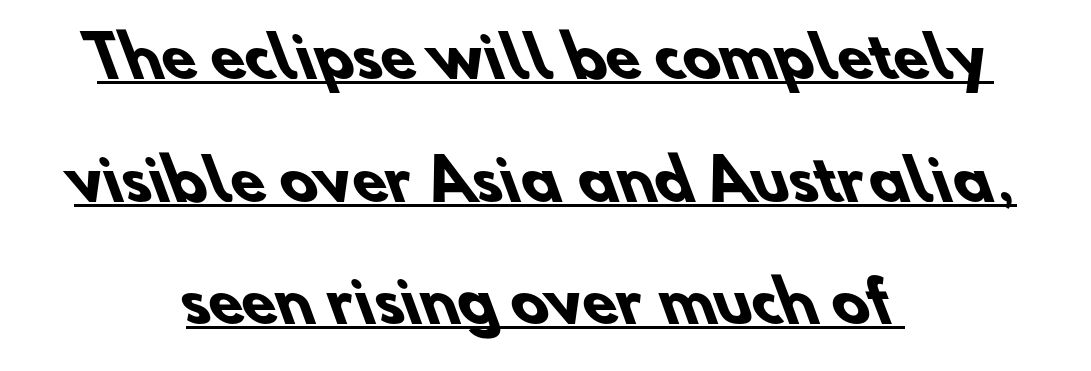
The image shows 56 px heavy sans-serif type; set centered, loose line spacing (2.19x), normal letter spacing, underlined; low stroke contrast and a small x-height.
